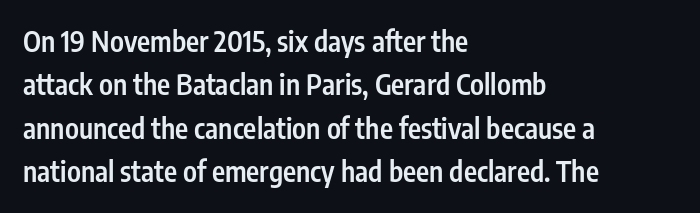
Q: Is the text bold? A: Semi-bold.
Q: Is the text italic (slanted)? A: No, it is upright.
Q: Is the typeface a serif or a sans-serif typeface? A: Sans-serif.
Q: Is the text underlined? A: No.
Q: How is the paragraph aligned? A: Left-aligned.
Q: Is the spacing between letters normal or unusually wide? A: Normal.
Q: Is the spacing between lines tight, normal or loose? A: Normal.
Q: Width (condensed, normal, or wide)? A: Condensed.
Q: Stroke contrast? A: Low.
Q: x-height? A: Medium.
Q: Monospaced? A: No.
